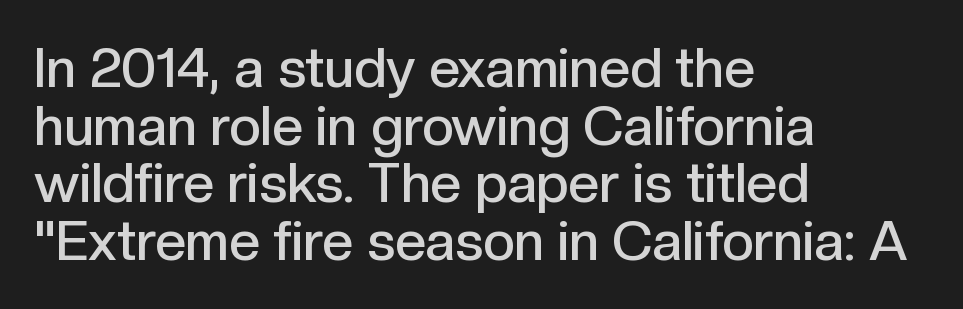
{"serif": "no", "italic": "no", "bold": "semi", "weight": "semibold", "width": "normal", "x_height": "medium", "monospaced": "no", "underline": "no", "align": "left", "line_spacing": "tight", "line_spacing_ratio": 1.05, "letter_spacing": "normal", "letter_spacing_em": 0.0, "glyph_px": 55}
